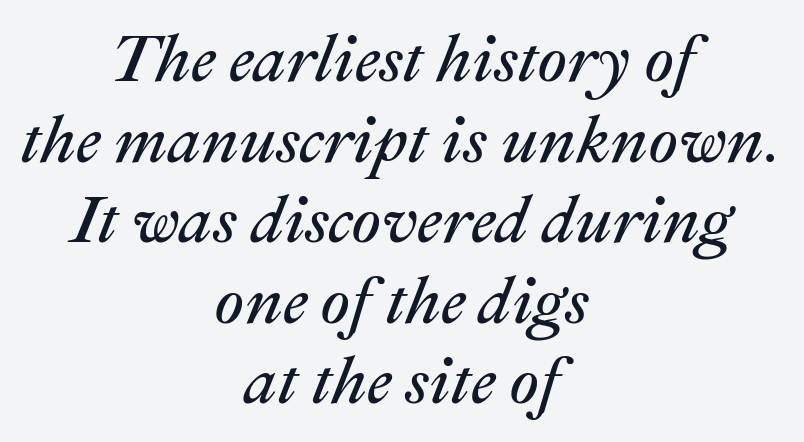
{"italic": "yes", "lean": "right", "slant_degrees": 22, "bold": "no", "weight": "regular", "width": "normal", "stroke_contrast": "medium", "x_height": "medium", "monospaced": "no", "underline": "no", "align": "center", "line_spacing_ratio": 1.22, "letter_spacing": "normal", "letter_spacing_em": 0.0, "glyph_px": 66}
